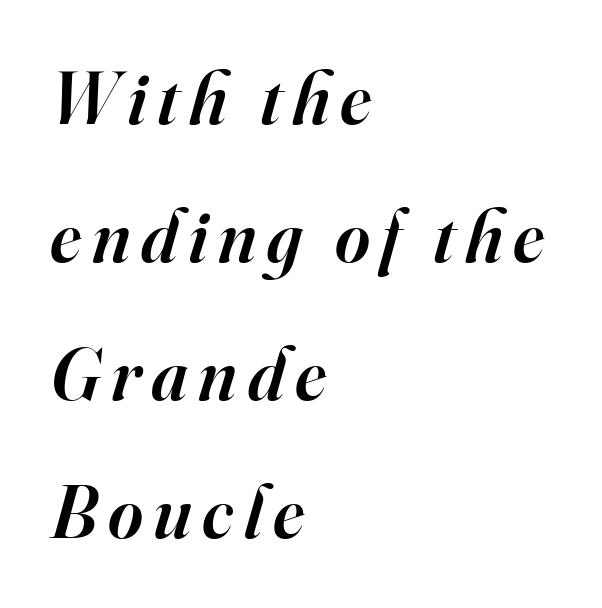
The image shows 75 px semibold serif type, italic (leaning right); set left-aligned, line spacing 1.84x, not underlined; high stroke contrast and a small x-height.
